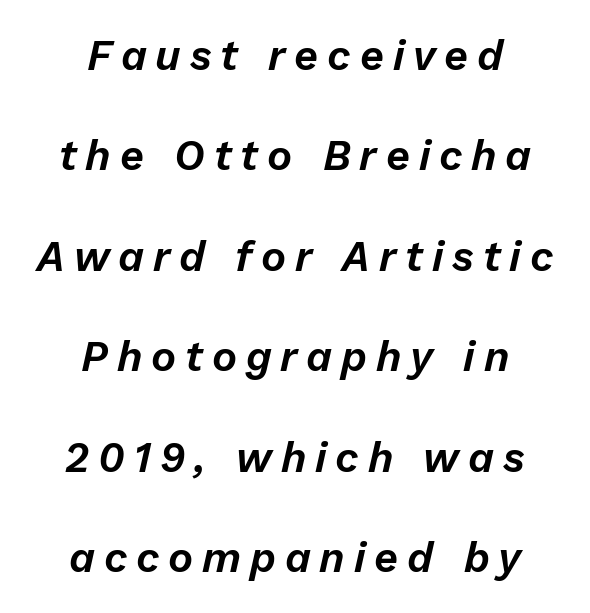
The image shows 42 px text type, italic (leaning right); set centered, loose line spacing (2.39x), unusually wide letter spacing (+0.21 em), not underlined; low stroke contrast and a medium x-height.
